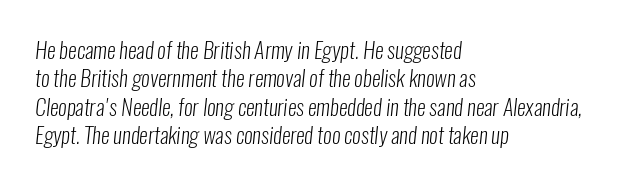
The image shows 22 px text type; set left-aligned, normal line spacing (1.29x), normal letter spacing, not underlined.
